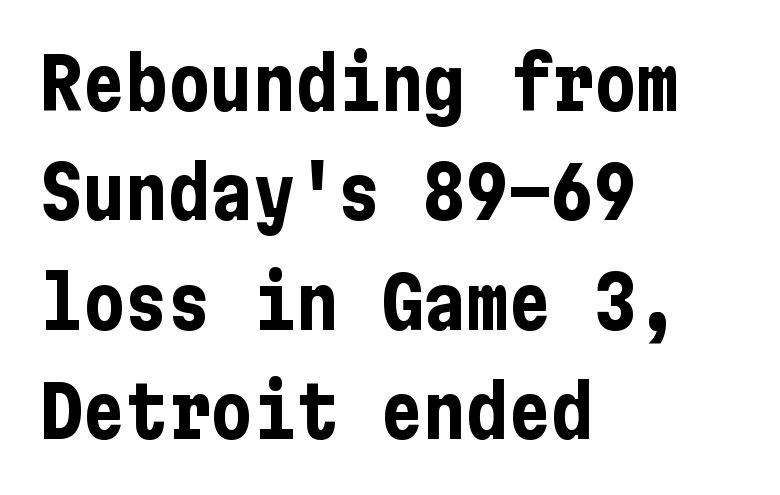
The image shows 71 px bold, condensed sans-serif type, upright; set left-aligned, normal line spacing (1.54x), normal letter spacing, not underlined; low stroke contrast and a medium x-height.
